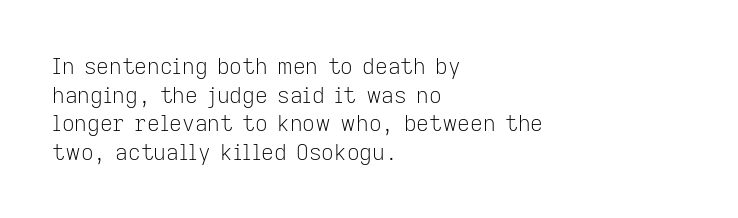
{"italic": "no", "bold": "no", "underline": "no", "align": "left", "line_spacing": "normal", "line_spacing_ratio": 1.3, "letter_spacing": "normal", "letter_spacing_em": 0.0, "glyph_px": 22}
